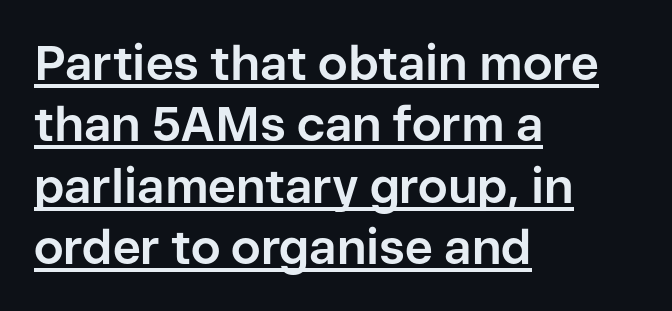
A continuous stroke trails under the words, as in a hyperlink. Character widths vary here, with narrow letters taking less room than wide ones. Look at the bottom of the vertical strokes: they stop flat, with no serifs. Chunky letters — that's bold for sure. This rendering leaves character spacing at its baseline value. The lines sit at an ordinary, default distance from one another.
